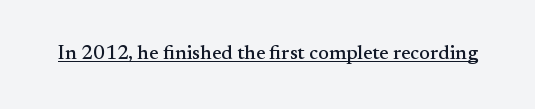
The image shows 20 px text type, upright; set normal letter spacing, underlined.
